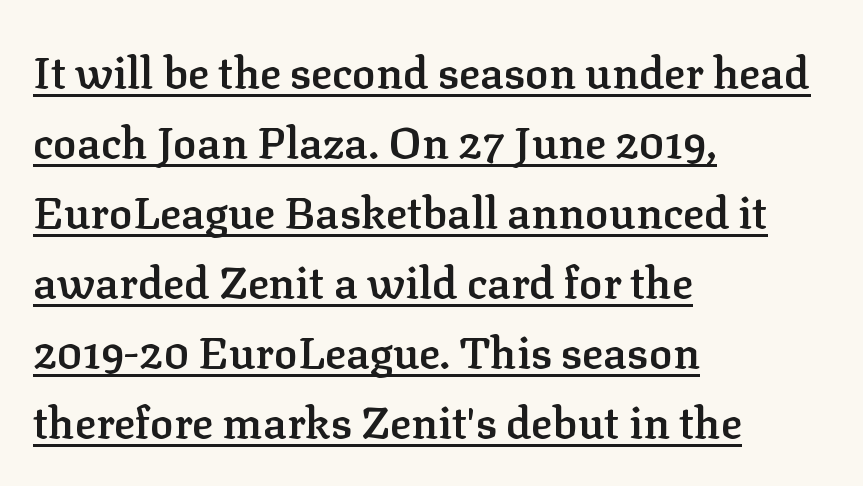
The rows are spaced the way most documents space them. Caption: semibold face, moderately heavy strokes. This rendering employs a face with finishing strokes, i.e., a serif. Upright lettering throughout. The face used here is rendered with its standard letterfit.
